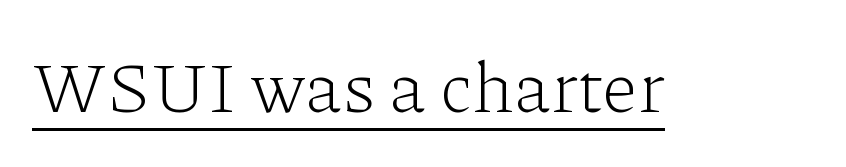
Heft: none added — not bold. No italicization has been applied; the sample stays upright. Character widths vary here, with narrow letters taking less room than wide ones. Tracking here is standard; glyphs follow each other at the usual distance. The face used here appears with an underline applied.
